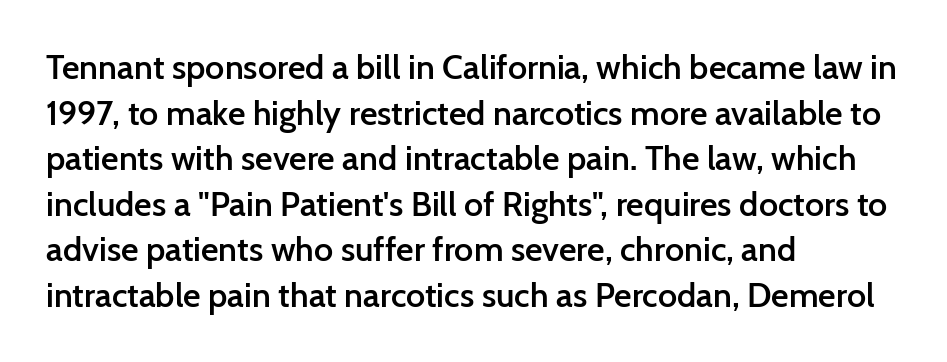
{"serif": "no", "italic": "no", "bold": "semi", "weight": "semibold", "width": "normal", "stroke_contrast": "low", "x_height": "medium", "monospaced": "no", "underline": "no", "align": "left", "line_spacing": "normal", "line_spacing_ratio": 1.34, "letter_spacing": "normal", "letter_spacing_em": 0.0, "glyph_px": 34}
